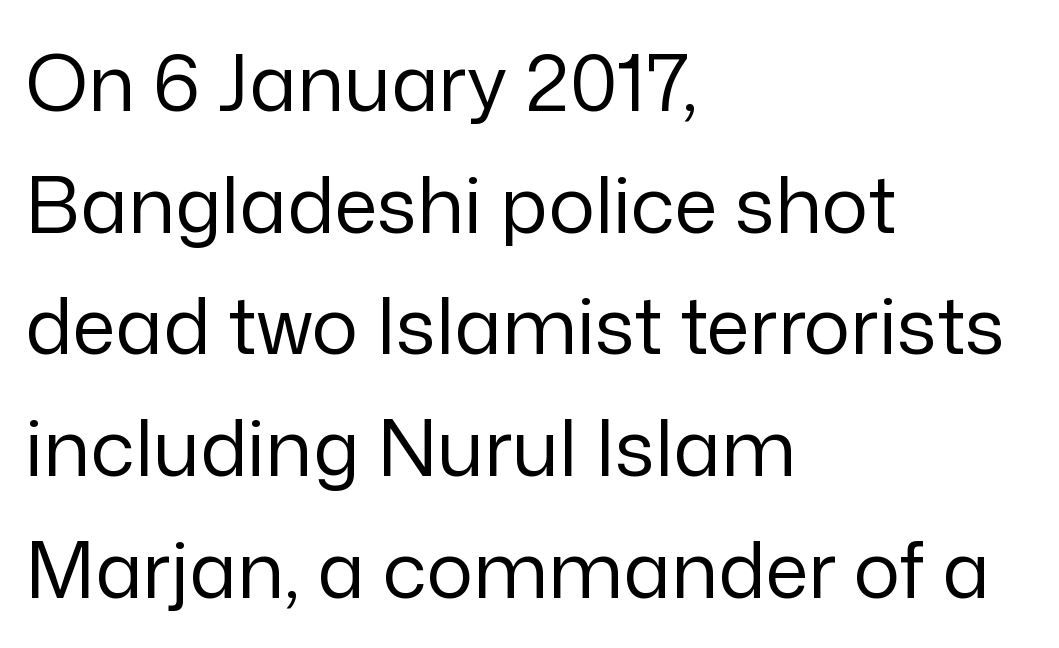
The image shows 78 px regular-weight sans-serif type, upright; set left-aligned, normal line spacing (1.56x), normal letter spacing, not underlined; low stroke contrast and a medium x-height.
